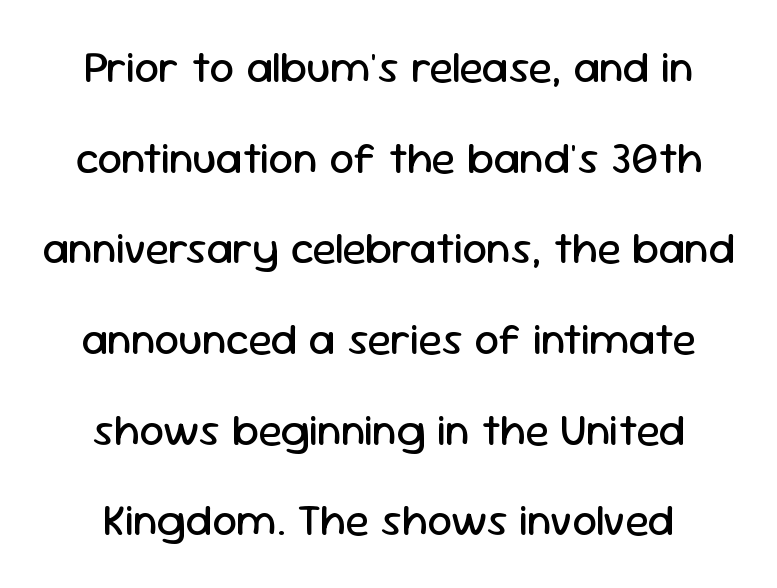
{"serif": "no", "italic": "no", "bold": "no", "weight": "regular", "width": "normal", "stroke_contrast": "low", "x_height": "medium", "monospaced": "no", "underline": "no", "align": "center", "line_spacing": "loose", "line_spacing_ratio": 2.06, "letter_spacing": "normal", "letter_spacing_em": 0.0, "glyph_px": 44}
